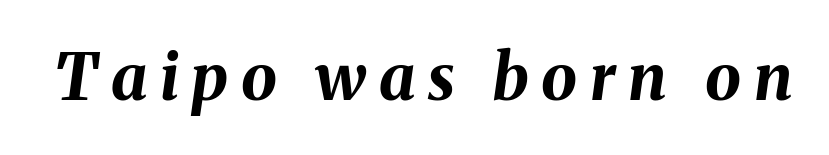
{"italic": "yes", "lean": "right", "slant_degrees": 8, "bold": "yes", "weight": "bold", "width": "normal", "stroke_contrast": "medium", "x_height": "medium", "monospaced": "no", "underline": "no", "letter_spacing": "wide", "letter_spacing_em": 0.2, "glyph_px": 64}
